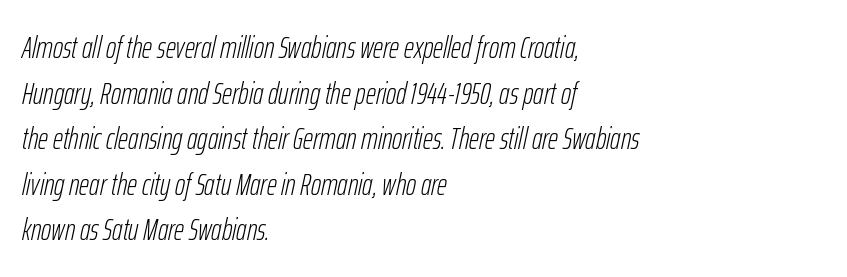
The image shows 31 px light, condensed type, italic (leaning right); set left-aligned, normal line spacing (1.47x), normal letter spacing, not underlined; low stroke contrast and a medium x-height.
